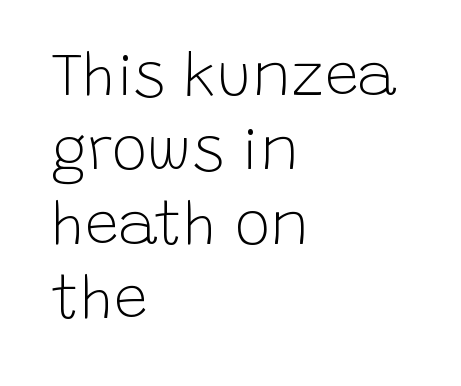
The image shows 60 px light sans-serif type, upright; set left-aligned, line spacing 1.24x, normal letter spacing, not underlined; low stroke contrast and a large x-height.
